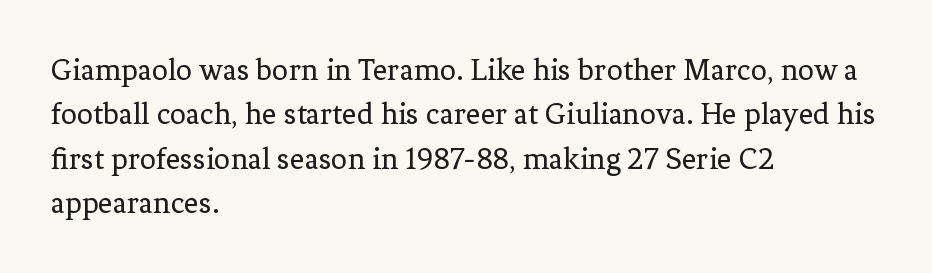
{"serif": "yes", "italic": "no", "bold": "no", "weight": "regular", "width": "normal", "stroke_contrast": "low", "x_height": "medium", "monospaced": "no", "underline": "no", "align": "left", "line_spacing": "normal", "line_spacing_ratio": 1.39, "letter_spacing": "normal", "letter_spacing_em": 0.0, "glyph_px": 32}
